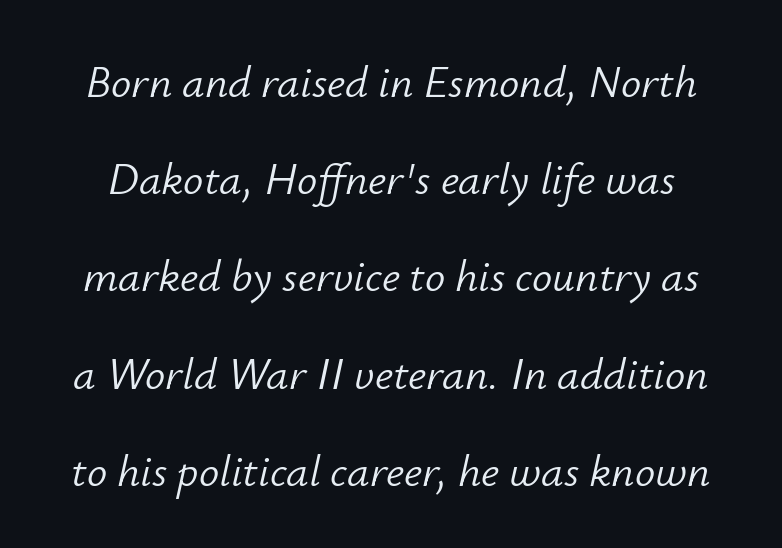
Q: Is the text bold? A: No.
Q: Is the text italic (slanted)? A: Yes, it leans right by about 12 degrees.
Q: Is the text underlined? A: No.
Q: Is the spacing between letters normal or unusually wide? A: Normal.
Q: Is the spacing between lines tight, normal or loose? A: Loose.
Q: Width (condensed, normal, or wide)? A: Normal.
Q: Stroke contrast? A: Low.
Q: x-height? A: Small.
Q: Monospaced? A: No.
